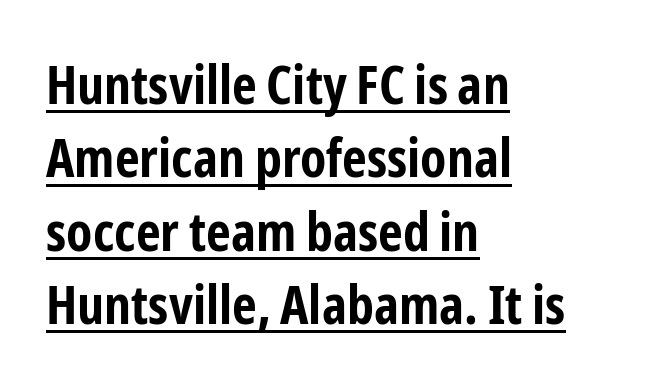
Quick note: interline space is typical. Students, note that the glyphs here touch the page at normal intervals. Here the designer chose a conventional face with non-uniform glyph widths. Caption: bold face, heavy strokes.
